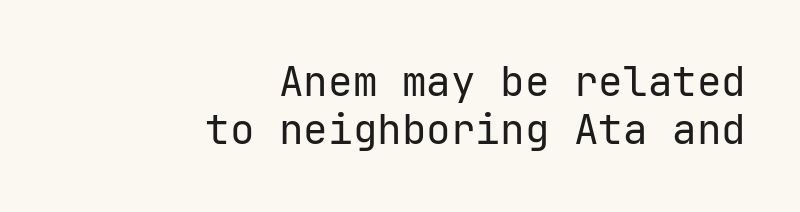
{"serif": "no", "italic": "no", "bold": "no", "weight": "regular", "width": "normal", "stroke_contrast": "low", "x_height": "medium", "monospaced": "yes", "underline": "no", "align": "right", "line_spacing_ratio": 1.18, "letter_spacing": "normal", "letter_spacing_em": 0.0, "glyph_px": 41}
